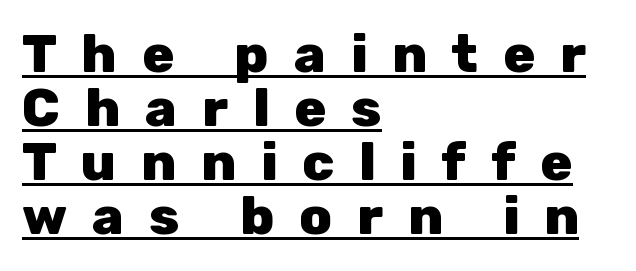
Are there feet on the stems? There aren't — it's a sans. The letters advance in unequal steps, a hallmark of proportional type. Upright lettering throughout. In terms of leading, this rendering errs on the cramped side. This sample carries an underscore along the baseline area.
